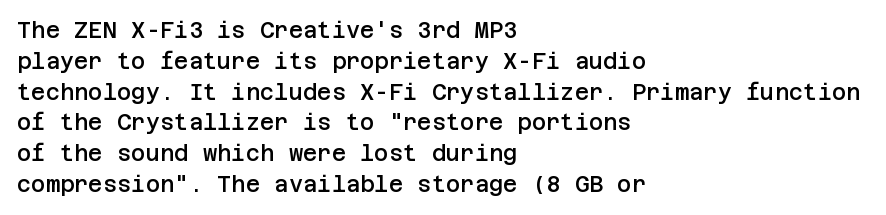
{"italic": "no", "bold": "semi", "underline": "no", "align": "left", "line_spacing": "normal", "line_spacing_ratio": 1.4, "letter_spacing": "normal", "letter_spacing_em": 0.0, "glyph_px": 22}
